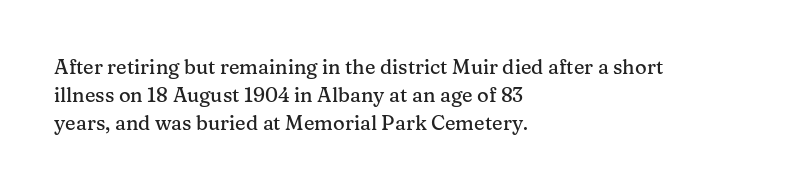
Q: Is the text italic (slanted)? A: No, it is upright.
Q: Is the text underlined? A: No.
Q: How is the paragraph aligned? A: Left-aligned.
Q: Is the spacing between letters normal or unusually wide? A: Normal.
Q: Is the spacing between lines tight, normal or loose? A: Normal.
